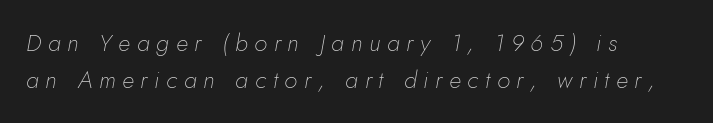
{"italic": "yes", "lean": "right", "slant_degrees": 10, "bold": "no", "underline": "no", "align": "left", "line_spacing": "normal", "line_spacing_ratio": 1.53, "letter_spacing": "wide", "letter_spacing_em": 0.28, "glyph_px": 24}
